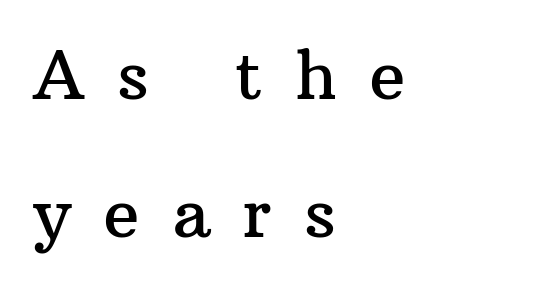
{"serif": "yes", "italic": "no", "width": "normal", "stroke_contrast": "medium", "x_height": "medium", "monospaced": "no", "underline": "no", "align": "left", "line_spacing": "loose", "line_spacing_ratio": 2.06, "letter_spacing": "wide", "letter_spacing_em": 0.48, "glyph_px": 67}
